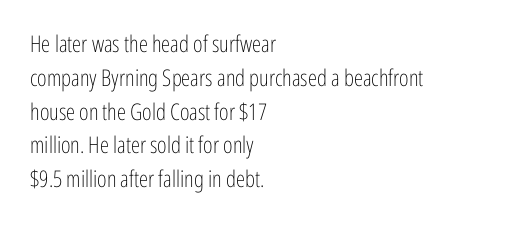
Just letters on the line, the space beneath them empty. Evenly set lines give the paragraph a standard silhouette. Heft: none added — not bold. Notice how the passage keeps a crisp vertical edge on the left only. No extra tracking has been applied to these lines. A roman cut, with each character standing at attention.
